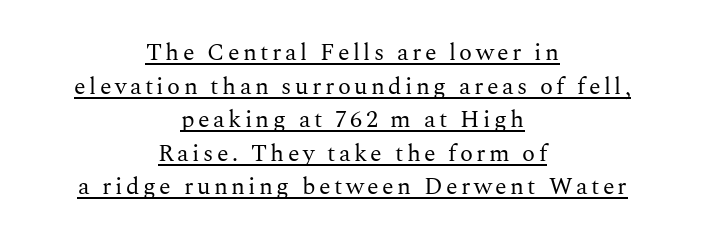
The image shows 24 px text type, upright; set centered, normal line spacing (1.4x), underlined.
